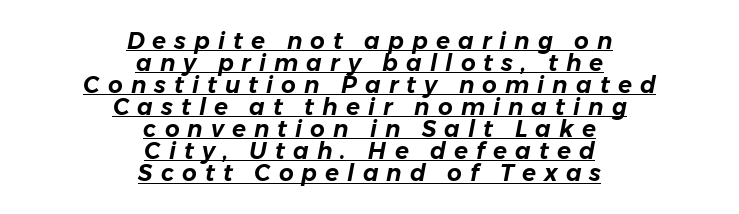
Each line of the rendering has a horizontal stroke beneath the glyphs. Short and long lines alike share a common midpoint. The horizontal fit of the characters is loose and conspicuously gappy. Successive baselines arrive quickly, one right under another. Italic: yes, the glyphs are oblique.
